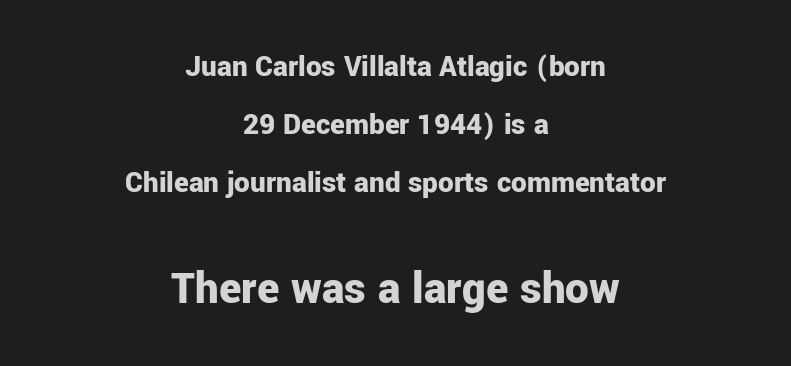
Q: Is the text bold? A: Yes.
Q: Is the text italic (slanted)? A: No, it is upright.
Q: Is the typeface a serif or a sans-serif typeface? A: Sans-serif.
Q: Is the text underlined? A: No.
Q: How is the paragraph aligned? A: Centered.
Q: Is the spacing between letters normal or unusually wide? A: Normal.
Q: Which block of text is set in a larger size, the first (top) or the second (bottom)? A: The second (bottom) one.
Q: Width (condensed, normal, or wide)? A: Normal.
Q: Stroke contrast? A: Low.
Q: x-height? A: Medium.
Q: Monospaced? A: No.
